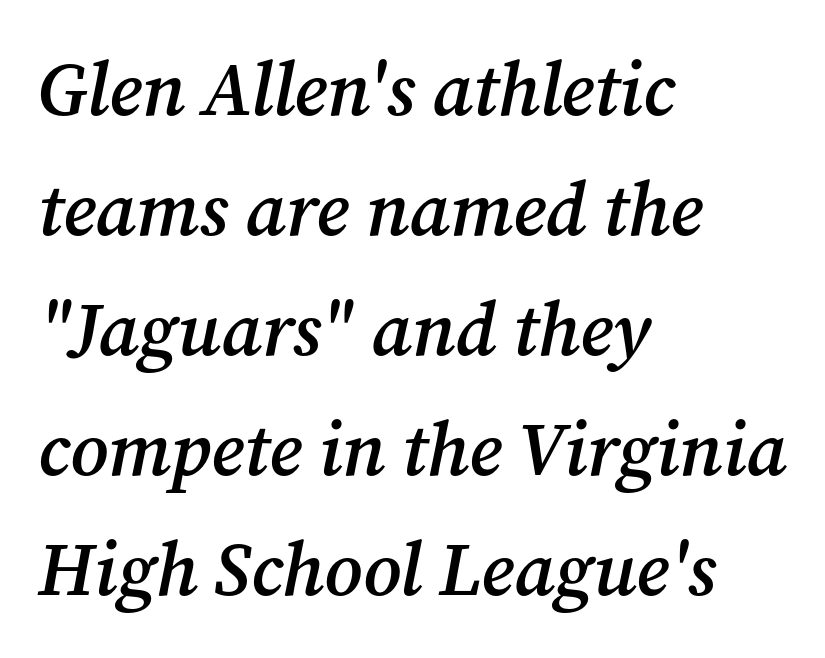
{"serif": "yes", "italic": "yes", "lean": "right", "slant_degrees": 12, "bold": "semi", "weight": "semibold", "width": "normal", "stroke_contrast": "medium", "x_height": "medium", "monospaced": "no", "underline": "no", "align": "left", "line_spacing": "normal", "line_spacing_ratio": 1.6, "letter_spacing": "normal", "letter_spacing_em": 0.0, "glyph_px": 75}
